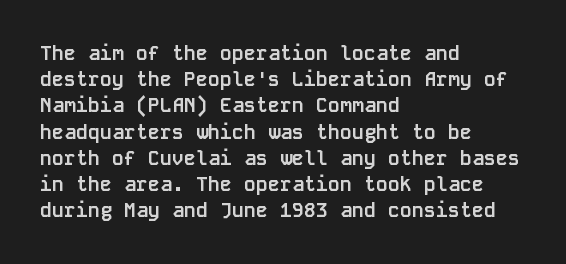
The image shows 20 px bold type, upright; set left-aligned, normal line spacing (1.31x), normal letter spacing, not underlined.
